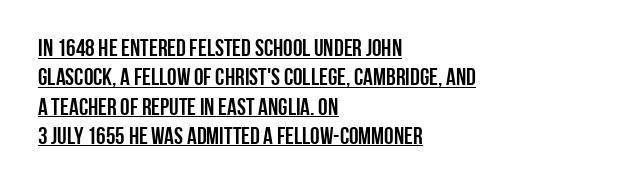
Q: Is the text italic (slanted)? A: No, it is upright.
Q: Is the text underlined? A: Yes.
Q: How is the paragraph aligned? A: Left-aligned.
Q: Is the spacing between letters normal or unusually wide? A: Normal.
